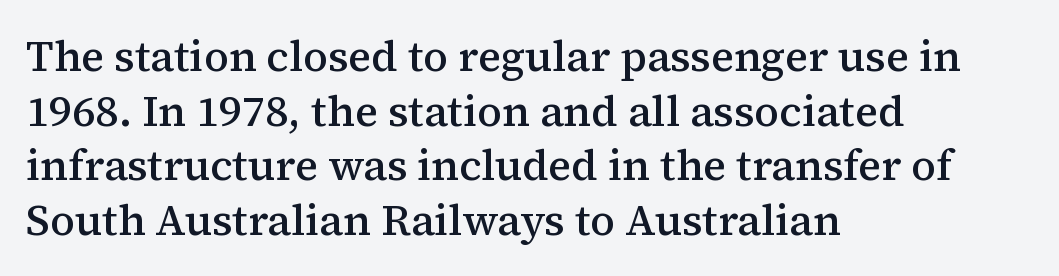
The image shows 43 px semibold serif type, upright; set left-aligned, normal line spacing (1.27x), normal letter spacing, not underlined; medium stroke contrast and a medium x-height.
